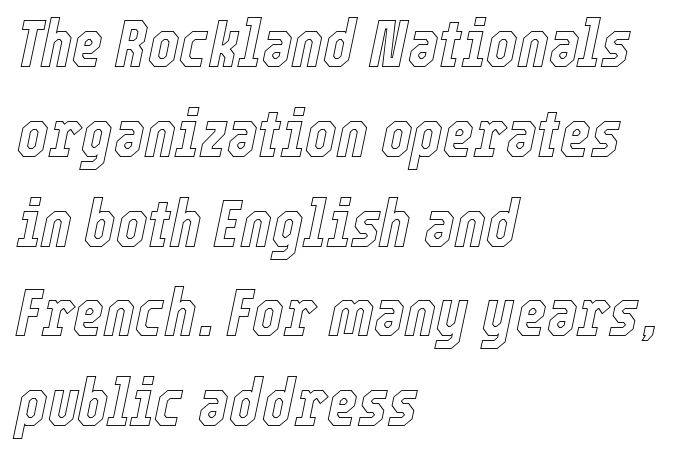
{"italic": "yes", "lean": "right", "slant_degrees": 12, "width": "condensed", "x_height": "medium", "monospaced": "no", "underline": "no", "align": "left", "line_spacing": "normal", "line_spacing_ratio": 1.36, "letter_spacing": "normal", "letter_spacing_em": 0.0, "glyph_px": 66}
